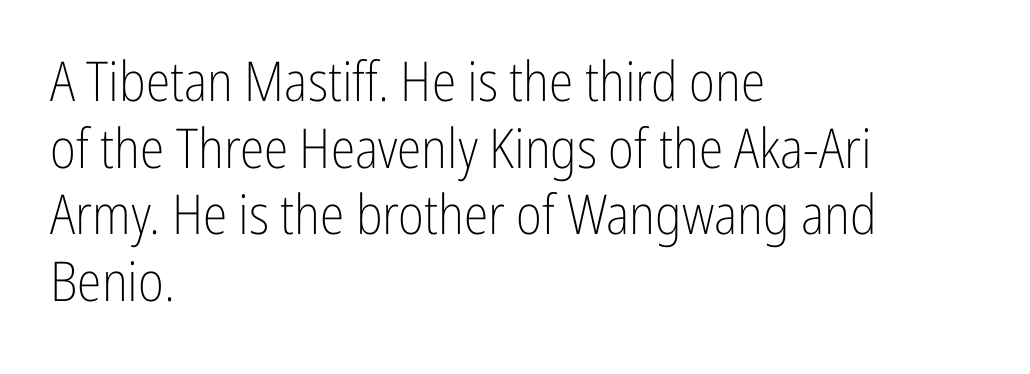
The image shows 55 px light, condensed sans-serif type, upright; set left-aligned, line spacing 1.21x, normal letter spacing, not underlined; low stroke contrast and a medium x-height.
